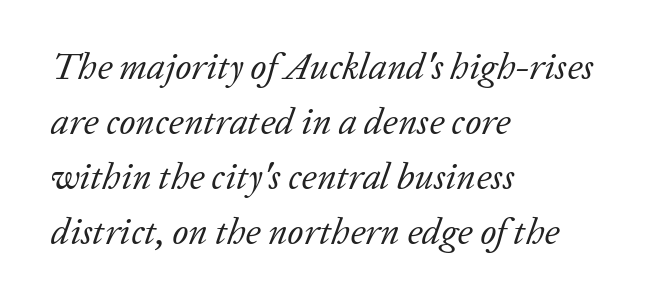
The line texture is even and compact thanks to regular tracking. Casual observation: everything's shoved over to the left. The face used here is seriffed, in the tradition of book romans. The face used here is proportionally spaced, like ordinary book or web type. How would I describe the line gaps? Plain and ordinary. The weight would be labelled regular, book, light, or lighter still.
